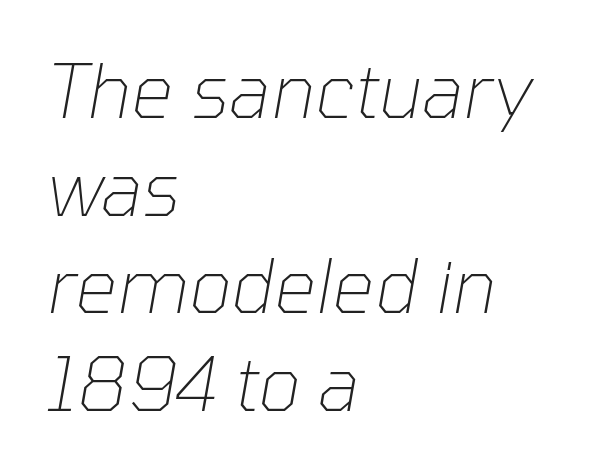
The rendering applies a slant to the glyphs. Honestly, there is no underline to notice here at all. Vertically, the passage feels balanced, rows spaced as you'd expect. Short and long lines alike share a common starting point at left. Standard letterfit; no display-style spreading of the glyphs.
